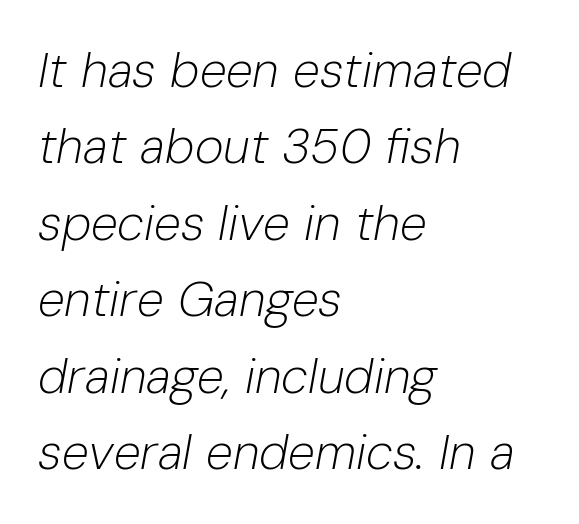
Q: Is the text bold? A: No.
Q: Is the text italic (slanted)? A: Yes, it leans right by about 10 degrees.
Q: Is the text underlined? A: No.
Q: How is the paragraph aligned? A: Left-aligned.
Q: Is the spacing between letters normal or unusually wide? A: Normal.
Q: Is the spacing between lines tight, normal or loose? A: Normal.
Q: Width (condensed, normal, or wide)? A: Normal.
Q: Stroke contrast? A: Low.
Q: x-height? A: Medium.
Q: Monospaced? A: No.
